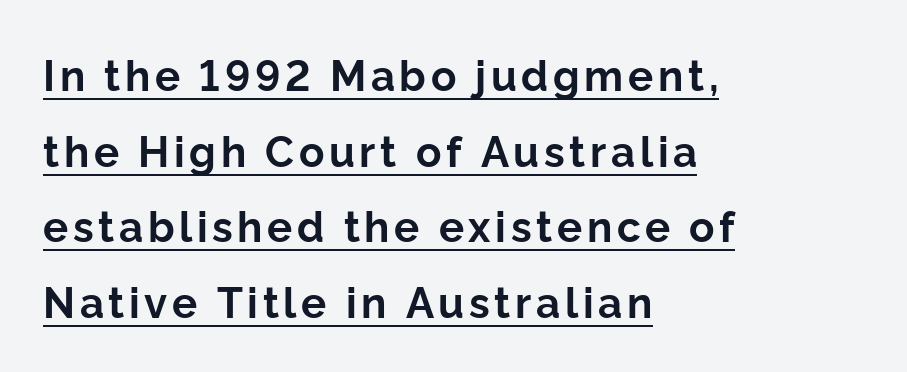
Q: Is the text bold? A: Yes.
Q: Is the text italic (slanted)? A: No, it is upright.
Q: Is the typeface a serif or a sans-serif typeface? A: Sans-serif.
Q: Is the text underlined? A: Yes.
Q: How is the paragraph aligned? A: Left-aligned.
Q: Width (condensed, normal, or wide)? A: Normal.
Q: Stroke contrast? A: Low.
Q: x-height? A: Medium.
Q: Monospaced? A: No.
